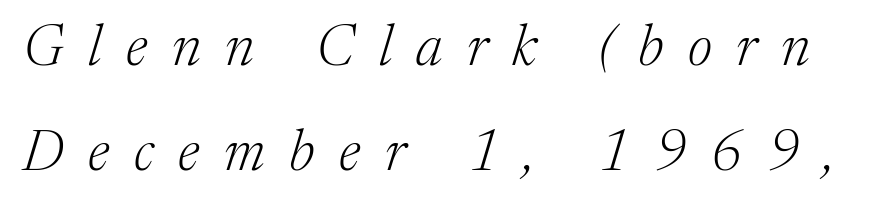
Letters have the restrained weight of plain body copy at most. Examine the stroke ends and you'll spot serifs. The letters advance in unequal steps, a hallmark of proportional type. There's an unmistakable incline to the writing here.
